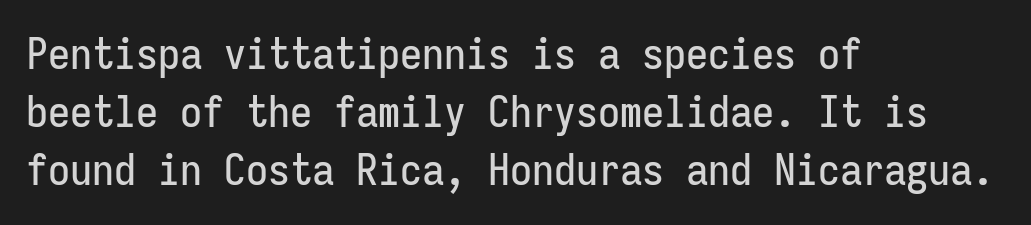
{"serif": "no", "italic": "no", "width": "condensed", "stroke_contrast": "low", "x_height": "medium", "monospaced": "yes", "underline": "no", "align": "left", "line_spacing": "normal", "line_spacing_ratio": 1.32, "letter_spacing": "normal", "letter_spacing_em": 0.0, "glyph_px": 44}
